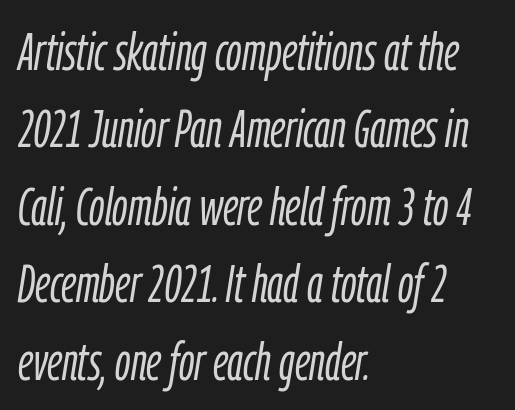
The image shows 53 px light, condensed type, italic (leaning right); set left-aligned, normal line spacing (1.46x), normal letter spacing, not underlined; low stroke contrast and a medium x-height.
